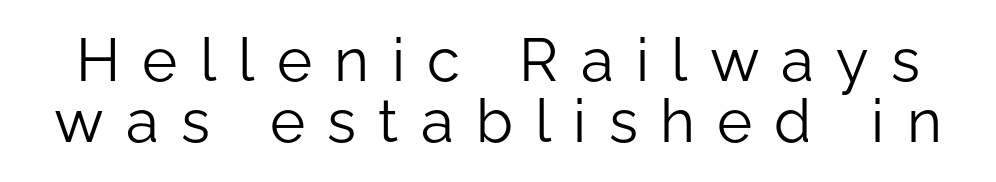
{"serif": "no", "italic": "no", "bold": "no", "weight": "light", "width": "normal", "stroke_contrast": "low", "x_height": "medium", "monospaced": "no", "underline": "no", "line_spacing": "tight", "line_spacing_ratio": 1.02, "letter_spacing": "wide", "letter_spacing_em": 0.37, "glyph_px": 60}
